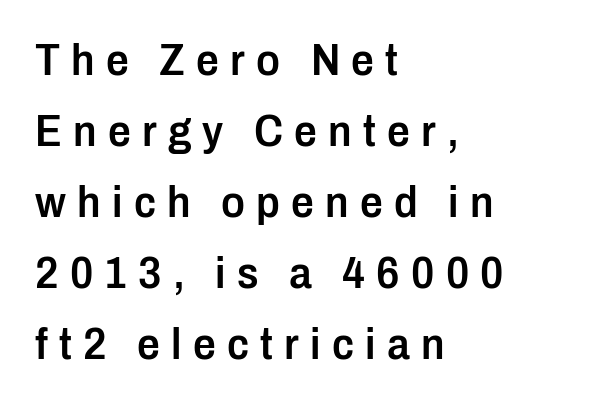
The image shows 45 px semibold, condensed sans-serif type, upright; set left-aligned, normal line spacing (1.58x), unusually wide letter spacing (+0.25 em), not underlined; low stroke contrast and a medium x-height.
